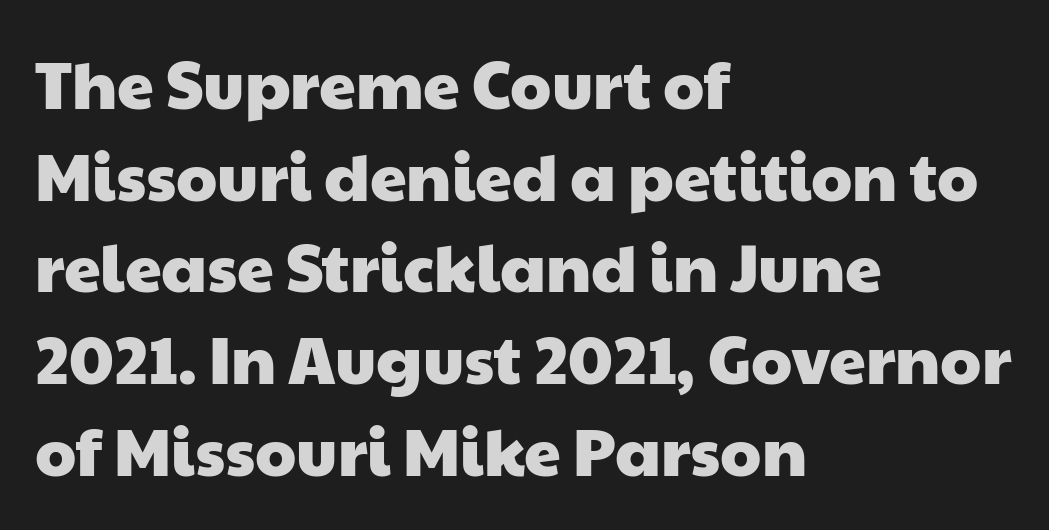
Here the glyphs are tracked normally, forming tight word shapes. The letters carry no serifs — their stems end cleanly without finishing strokes. This sample has the flowing, uneven cadence of proportional lettering. Letters rest on an invisible, unmarked baseline. The line-height multiplier appears to be the usual default.
